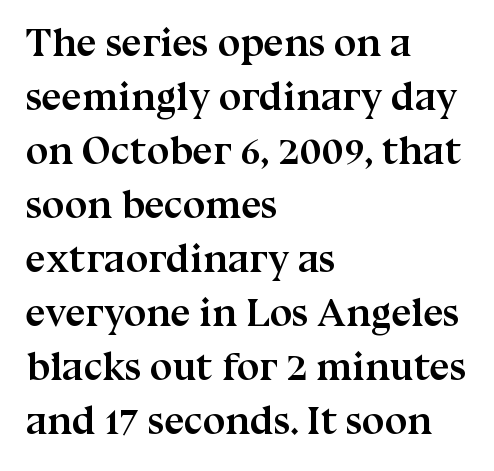
The letters advance in unequal steps, a hallmark of proportional type. The tracking reads as untouched default to a designer's eye. Left-aligned paragraph, ragged on the right. On the weight axis this lands at bold, roughly 700.
